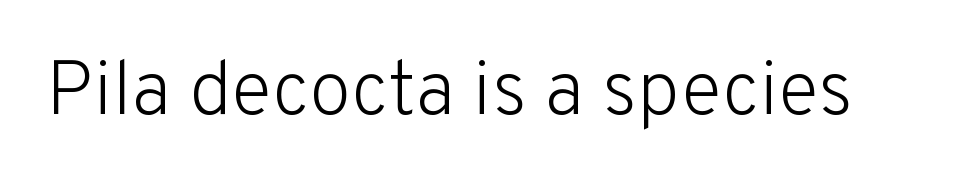
Q: Is the text bold? A: No.
Q: Is the text italic (slanted)? A: No, it is upright.
Q: Is the typeface a serif or a sans-serif typeface? A: Sans-serif.
Q: Is the text underlined? A: No.
Q: Is the spacing between letters normal or unusually wide? A: Normal.
Q: Width (condensed, normal, or wide)? A: Normal.
Q: Stroke contrast? A: Low.
Q: x-height? A: Medium.
Q: Monospaced? A: No.
